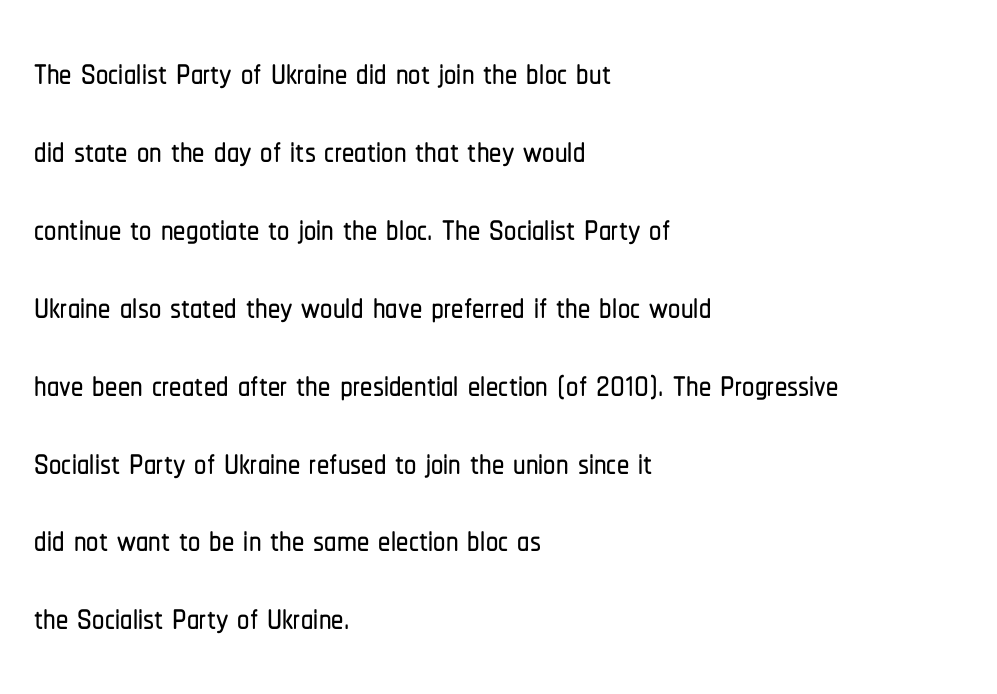
{"serif": "no", "italic": "no", "width": "condensed", "stroke_contrast": "low", "x_height": "medium", "monospaced": "no", "underline": "no", "align": "left", "line_spacing": "normal", "line_spacing_ratio": 1.59, "letter_spacing": "normal", "letter_spacing_em": 0.0, "glyph_px": 49}
